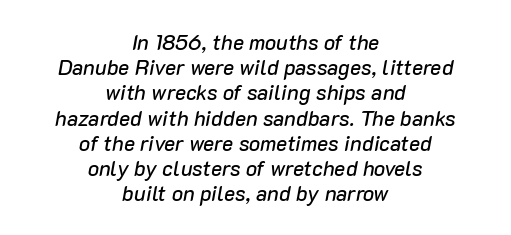
{"italic": "yes", "lean": "right", "slant_degrees": 10, "underline": "no", "align": "center", "line_spacing_ratio": 1.2, "letter_spacing": "normal", "letter_spacing_em": 0.0, "glyph_px": 21}
